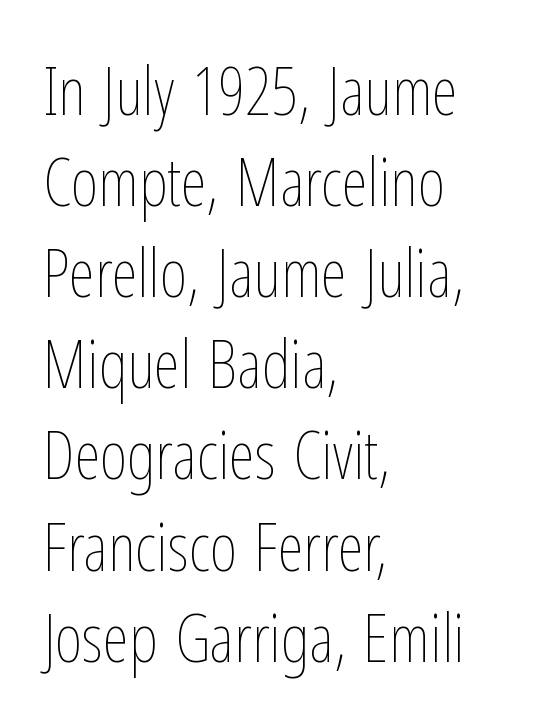
The image shows 67 px thin, condensed type, upright; set left-aligned, normal line spacing (1.36x), normal letter spacing, not underlined; low stroke contrast and a medium x-height.
